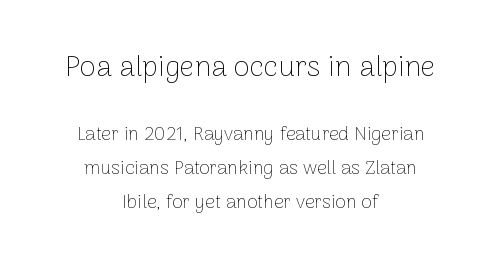
Unlike italic type, these characters show no tilt at all. Compared with a typical body face, this is equally light or lighter still. These lines are composed in type without serifs. The passage shown is typed in a proportional face where columns would drift. Between these two stacked blocks, the higher one wins on size.
